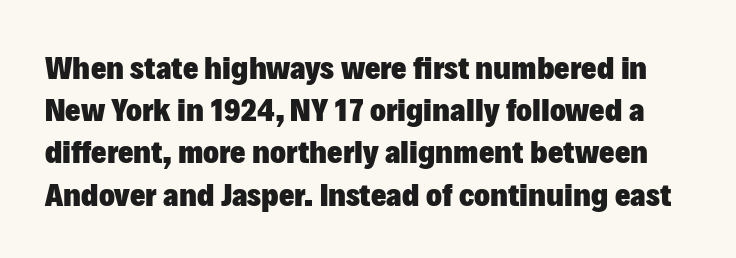
{"serif": "no", "italic": "no", "bold": "yes", "weight": "heavy", "width": "normal", "stroke_contrast": "low", "x_height": "medium", "monospaced": "no", "underline": "no", "line_spacing": "normal", "line_spacing_ratio": 1.28, "letter_spacing": "normal", "letter_spacing_em": 0.0, "glyph_px": 33}
